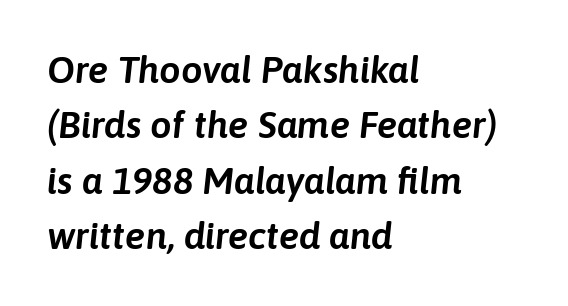
{"italic": "yes", "lean": "right", "slant_degrees": 6, "width": "normal", "stroke_contrast": "low", "x_height": "medium", "monospaced": "no", "underline": "no", "align": "left", "line_spacing": "normal", "line_spacing_ratio": 1.46, "letter_spacing": "normal", "letter_spacing_em": 0.0, "glyph_px": 38}
